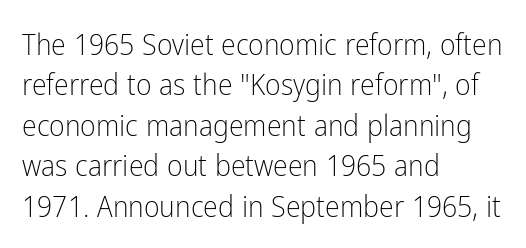
Q: Is the text bold? A: No.
Q: Is the text italic (slanted)? A: No, it is upright.
Q: Is the typeface a serif or a sans-serif typeface? A: Sans-serif.
Q: Is the text underlined? A: No.
Q: How is the paragraph aligned? A: Left-aligned.
Q: Is the spacing between letters normal or unusually wide? A: Normal.
Q: Is the spacing between lines tight, normal or loose? A: Normal.
Q: Width (condensed, normal, or wide)? A: Condensed.
Q: Stroke contrast? A: Low.
Q: x-height? A: Medium.
Q: Monospaced? A: No.
